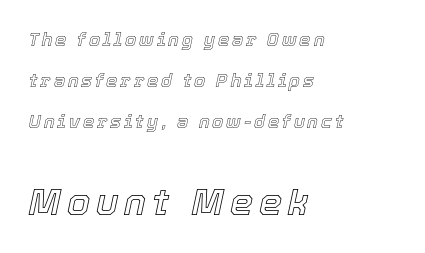
Q: Is the text italic (slanted)? A: Yes, it leans right by about 12 degrees.
Q: Is the text underlined? A: No.
Q: How is the paragraph aligned? A: Left-aligned.
Q: Is the spacing between lines tight, normal or loose? A: Loose.
Q: Which block of text is set in a larger size, the first (top) or the second (bottom)? A: The second (bottom) one.
Q: Width (condensed, normal, or wide)? A: Normal.
Q: x-height? A: Medium.
Q: Monospaced? A: No.
